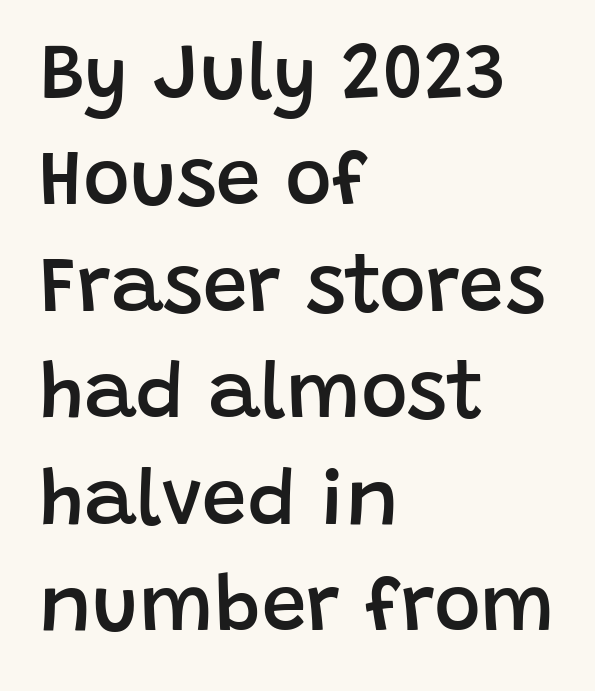
Q: Is the text bold? A: Semi-bold.
Q: Is the text italic (slanted)? A: No, it is upright.
Q: Is the typeface a serif or a sans-serif typeface? A: Sans-serif.
Q: Is the text underlined? A: No.
Q: How is the paragraph aligned? A: Left-aligned.
Q: Is the spacing between letters normal or unusually wide? A: Normal.
Q: Is the spacing between lines tight, normal or loose? A: Normal.
Q: Width (condensed, normal, or wide)? A: Normal.
Q: Stroke contrast? A: Low.
Q: x-height? A: Large.
Q: Monospaced? A: No.
